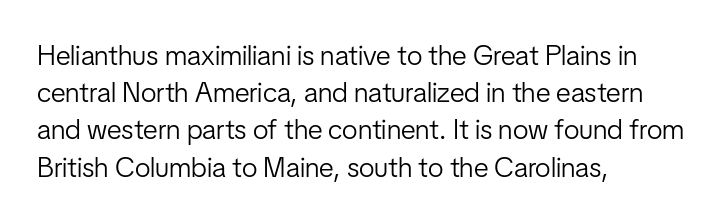
The lettering holds an erect, upright posture throughout. Default kerning and tracking; the words read as compact shapes. No word sits above an underline. Caption: face not bold, strokes unweighted. The leading is moderate, giving the passage an even texture.
